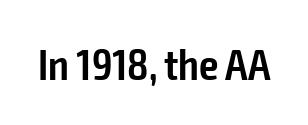
Each letter keeps its own natural width here, so spacing adapts to shape. Semibold letterforms, between regular and bold. In terms of posture, this sample is upright. Nothing sits at the stroke ends, so this counts as sans-serif.
